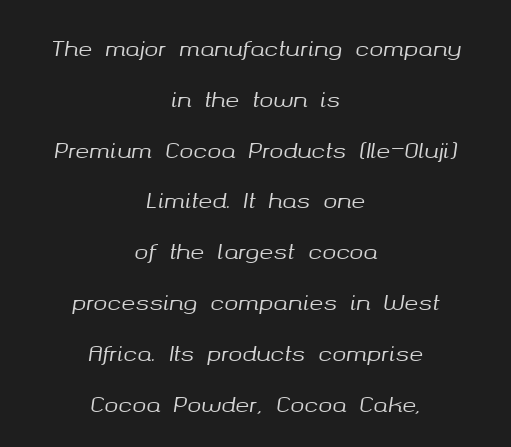
{"italic": "yes", "lean": "right", "slant_degrees": 8, "underline": "no", "align": "center", "line_spacing": "loose", "line_spacing_ratio": 2.42, "letter_spacing": "normal", "letter_spacing_em": 0.0, "glyph_px": 21}
